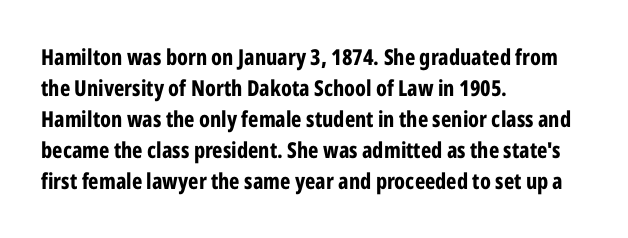
{"italic": "no", "bold": "yes", "underline": "no", "align": "left", "line_spacing": "normal", "line_spacing_ratio": 1.41, "letter_spacing": "normal", "letter_spacing_em": 0.0, "glyph_px": 22}
